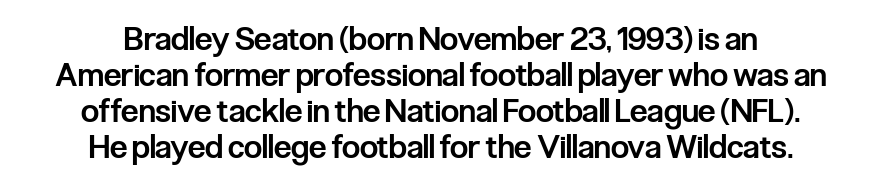
Q: Is the text bold? A: Semi-bold.
Q: Is the text italic (slanted)? A: No, it is upright.
Q: Is the typeface a serif or a sans-serif typeface? A: Sans-serif.
Q: Is the text underlined? A: No.
Q: How is the paragraph aligned? A: Centered.
Q: Is the spacing between letters normal or unusually wide? A: Normal.
Q: Is the spacing between lines tight, normal or loose? A: Tight.
Q: Width (condensed, normal, or wide)? A: Condensed.
Q: Stroke contrast? A: Low.
Q: x-height? A: Medium.
Q: Monospaced? A: No.
